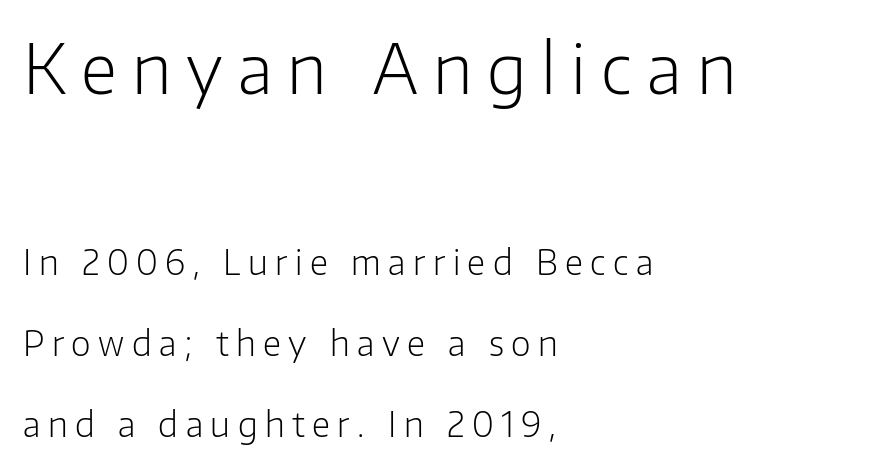
Q: Is the text bold? A: No.
Q: Is the text italic (slanted)? A: No, it is upright.
Q: Is the typeface a serif or a sans-serif typeface? A: Sans-serif.
Q: Is the text underlined? A: No.
Q: How is the paragraph aligned? A: Left-aligned.
Q: Is the spacing between letters normal or unusually wide? A: Unusually wide.
Q: Is the spacing between lines tight, normal or loose? A: Loose.
Q: Which block of text is set in a larger size, the first (top) or the second (bottom)? A: The first (top) one.
Q: Width (condensed, normal, or wide)? A: Normal.
Q: Stroke contrast? A: Low.
Q: x-height? A: Medium.
Q: Monospaced? A: No.
